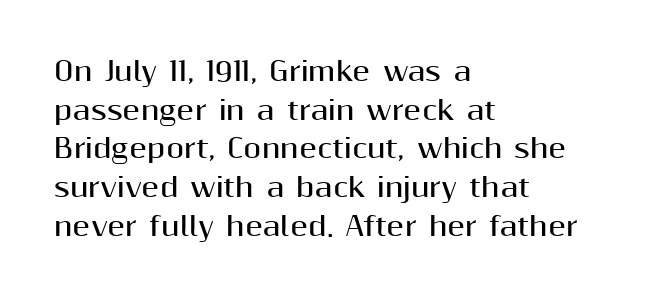
The image shows 26 px bold type, upright; set left-aligned, normal line spacing (1.49x), normal letter spacing, not underlined.
